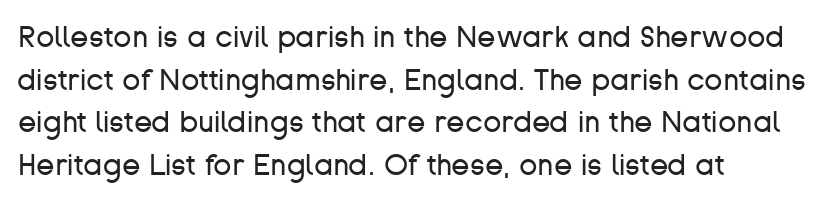
{"serif": "no", "italic": "no", "bold": "no", "weight": "regular", "width": "normal", "stroke_contrast": "low", "x_height": "medium", "monospaced": "no", "underline": "no", "align": "left", "line_spacing": "normal", "line_spacing_ratio": 1.42, "letter_spacing": "normal", "letter_spacing_em": 0.0, "glyph_px": 30}
